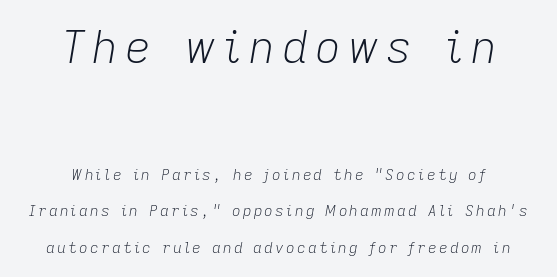
Size hierarchy here favors the leading block over the trailing one. A typesetter would call this leading open, well beyond the default. Stroke thickness stays within the range of a standard reading face or lighter. The paragraph shown floats in the horizontal middle.
